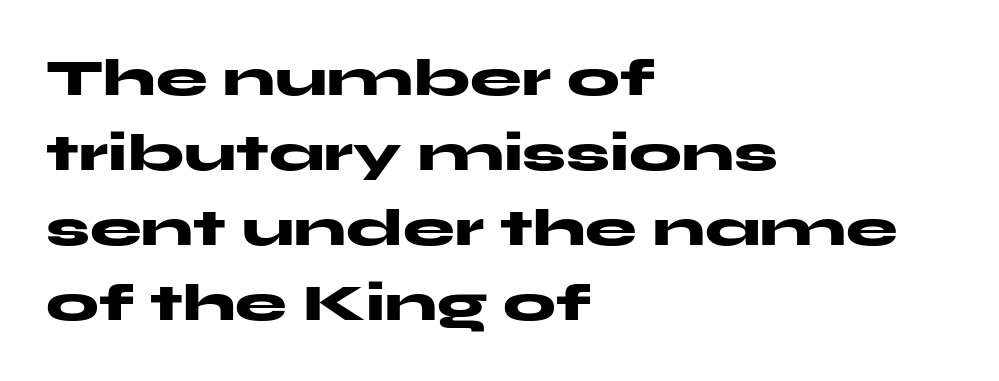
{"serif": "no", "italic": "no", "bold": "yes", "weight": "heavy", "width": "wide", "stroke_contrast": "medium", "x_height": "medium", "monospaced": "no", "underline": "no", "align": "left", "line_spacing": "normal", "line_spacing_ratio": 1.44, "letter_spacing": "normal", "letter_spacing_em": 0.0, "glyph_px": 52}
